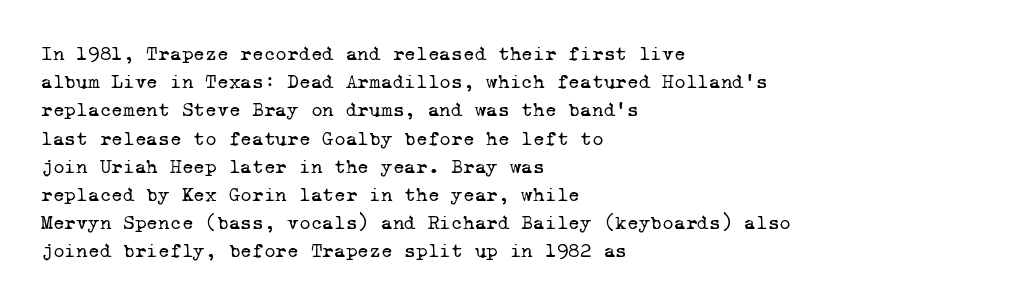
Q: Is the text bold? A: No.
Q: Is the text underlined? A: No.
Q: How is the paragraph aligned? A: Left-aligned.
Q: Is the spacing between letters normal or unusually wide? A: Normal.
Q: Is the spacing between lines tight, normal or loose? A: Normal.
